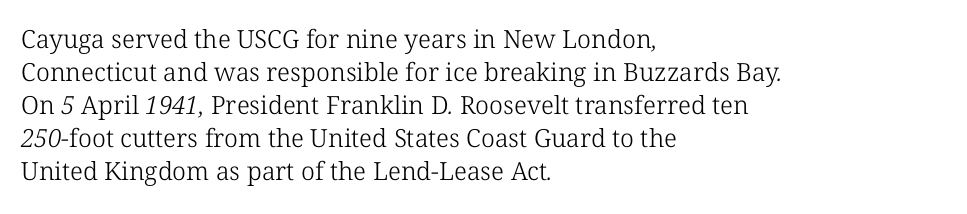
{"bold": "no", "underline": "no", "align": "left", "line_spacing": "normal", "line_spacing_ratio": 1.32, "letter_spacing": "normal", "letter_spacing_em": 0.0, "glyph_px": 25}
